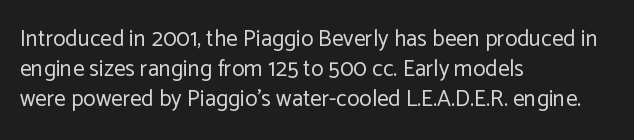
The image shows 23 px text type, upright; set left-aligned, normal line spacing (1.31x), normal letter spacing, not underlined.
